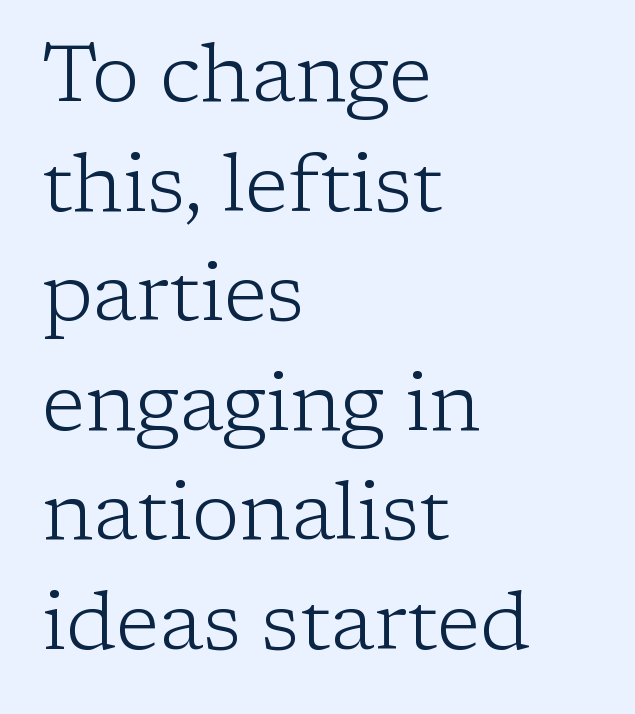
The image shows 80 px light serif type, upright; set left-aligned, normal line spacing (1.37x), normal letter spacing, not underlined; low stroke contrast and a medium x-height.
